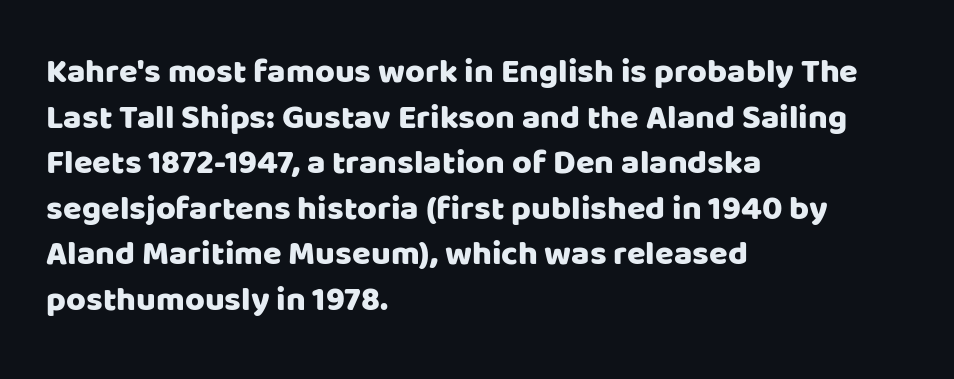
Q: Is the text italic (slanted)? A: No, it is upright.
Q: Is the typeface a serif or a sans-serif typeface? A: Sans-serif.
Q: Is the text underlined? A: No.
Q: How is the paragraph aligned? A: Left-aligned.
Q: Is the spacing between letters normal or unusually wide? A: Normal.
Q: Is the spacing between lines tight, normal or loose? A: Normal.
Q: Width (condensed, normal, or wide)? A: Normal.
Q: Stroke contrast? A: Low.
Q: x-height? A: Large.
Q: Monospaced? A: No.
